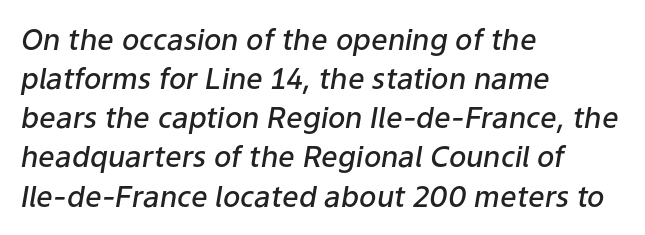
{"italic": "yes", "lean": "right", "slant_degrees": 9, "bold": "semi", "weight": "semibold", "width": "normal", "stroke_contrast": "low", "x_height": "medium", "monospaced": "no", "underline": "no", "align": "left", "line_spacing": "normal", "line_spacing_ratio": 1.35, "letter_spacing": "normal", "letter_spacing_em": 0.0, "glyph_px": 29}
